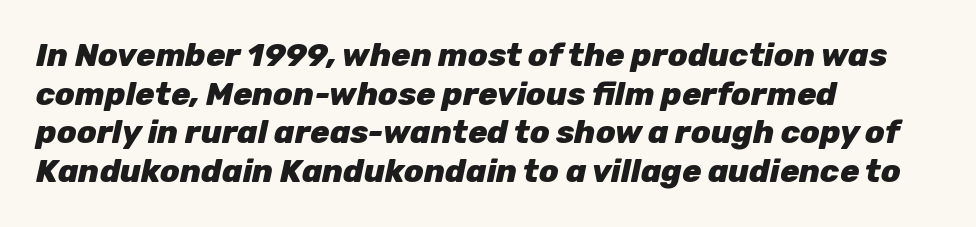
The image shows 32 px heavy type, italic (leaning right); set left-aligned, line spacing 1.21x, normal letter spacing, not underlined; low stroke contrast and a medium x-height.
